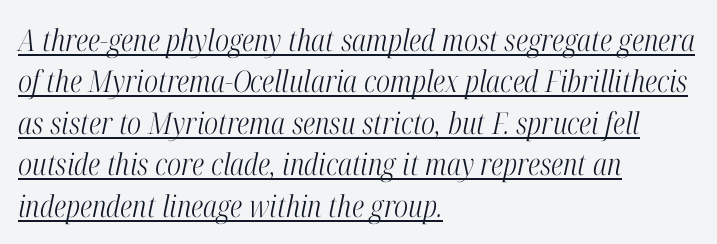
The image shows 30 px light, condensed serif type, italic (leaning right); set left-aligned, normal line spacing (1.38x), normal letter spacing, underlined; high stroke contrast and a medium x-height.
